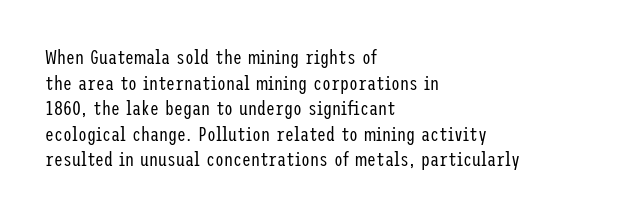
The image shows 20 px text type, upright; set left-aligned, normal line spacing (1.28x), normal letter spacing, not underlined.
